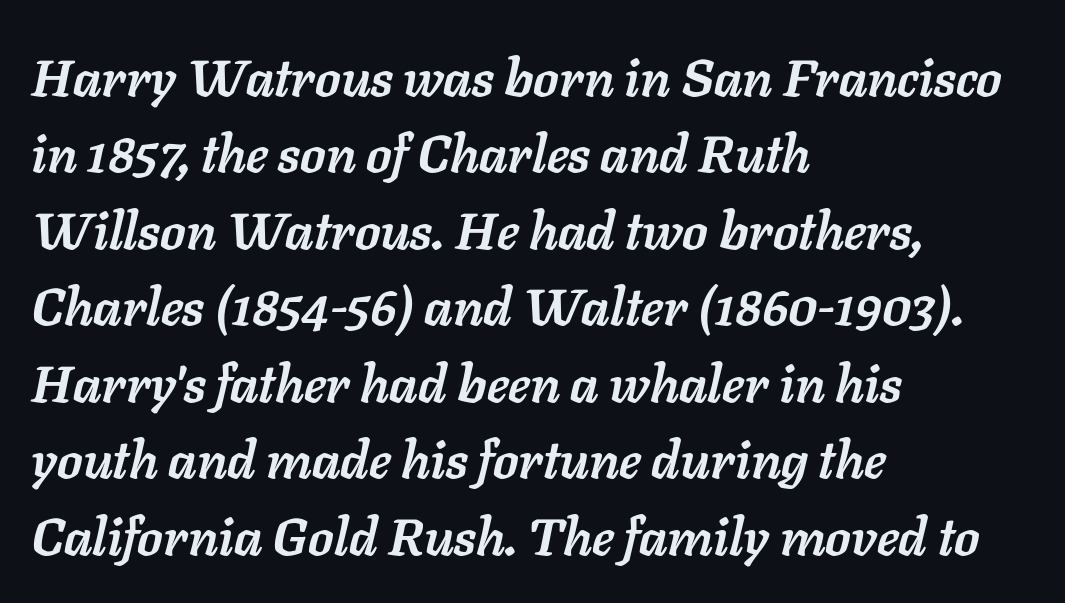
The image shows 52 px semibold type, italic (leaning right); set left-aligned, normal line spacing (1.47x), normal letter spacing, not underlined; low stroke contrast and a medium x-height.
